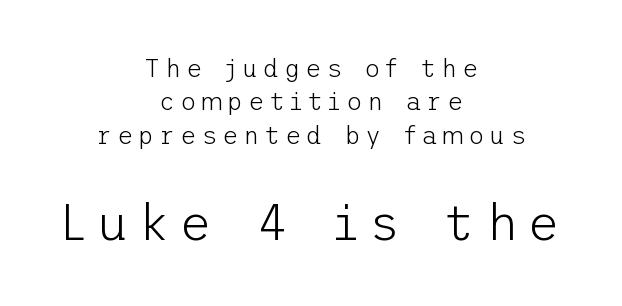
Vertical stems look standard width or narrower in stroke. The passage is arranged like a title page — every line centered. The composition opens small and finishes big. The lettering stays uniformly vertical, giving the passage a roman look.
